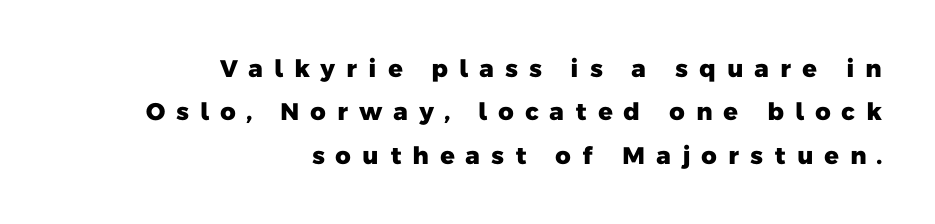
The compositor pushed each line to the right boundary. The gaps between neighbouring characters are conspicuously large. Summary of weight: heavy, a full bold. This rendering features lettering with no underline.
